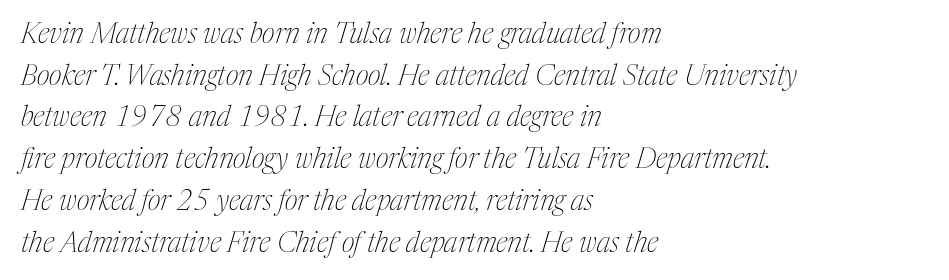
{"serif": "yes", "italic": "yes", "lean": "right", "slant_degrees": 17, "bold": "no", "weight": "thin", "width": "condensed", "stroke_contrast": "medium", "x_height": "medium", "monospaced": "no", "underline": "no", "align": "left", "line_spacing": "normal", "line_spacing_ratio": 1.49, "letter_spacing": "normal", "letter_spacing_em": 0.0, "glyph_px": 28}
